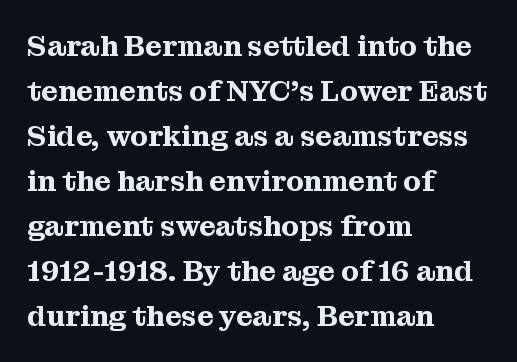
The image shows 29 px serif type, upright; set left-aligned, normal line spacing (1.55x), normal letter spacing, not underlined; medium stroke contrast and a medium x-height.
